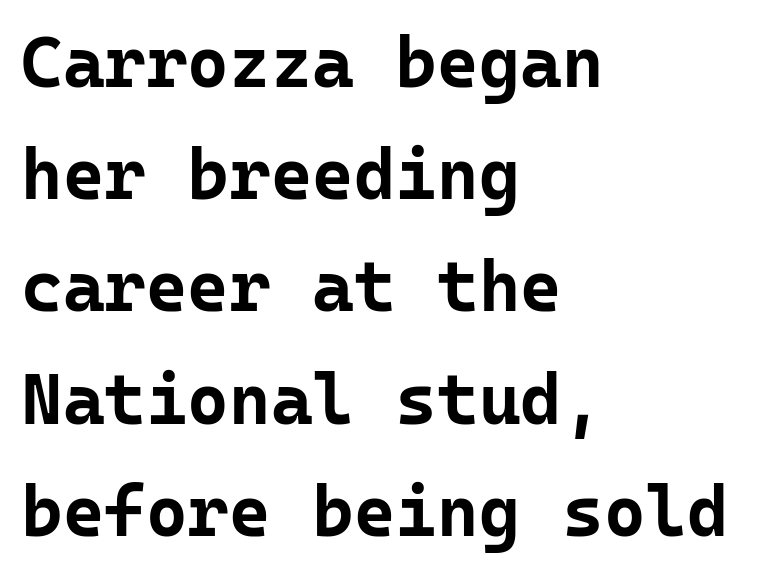
{"serif": "no", "italic": "no", "bold": "yes", "weight": "bold", "width": "normal", "stroke_contrast": "low", "x_height": "medium", "monospaced": "yes", "underline": "no", "align": "left", "line_spacing": "normal", "line_spacing_ratio": 1.58, "letter_spacing": "normal", "letter_spacing_em": 0.0, "glyph_px": 71}
